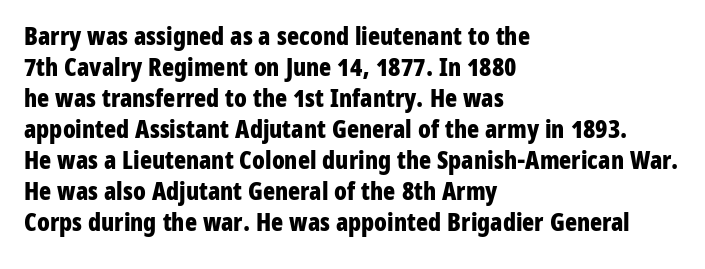
The image shows 25 px bold type, upright; set left-aligned, line spacing 1.24x, normal letter spacing, not underlined.
